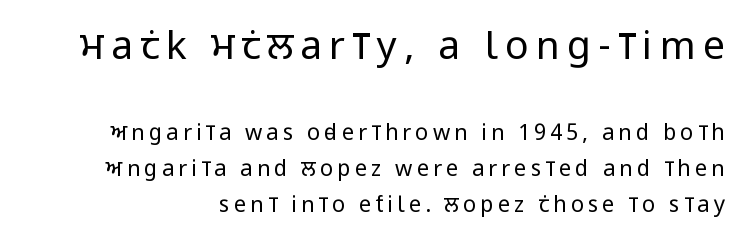
Q: Is the text bold? A: No.
Q: Is the text italic (slanted)? A: No, it is upright.
Q: Is the typeface a serif or a sans-serif typeface? A: Sans-serif.
Q: Is the text underlined? A: No.
Q: Is the spacing between lines tight, normal or loose? A: Normal.
Q: Which block of text is set in a larger size, the first (top) or the second (bottom)? A: The first (top) one.
Q: Width (condensed, normal, or wide)? A: Condensed.
Q: Stroke contrast? A: Low.
Q: x-height? A: Large.
Q: Monospaced? A: No.
